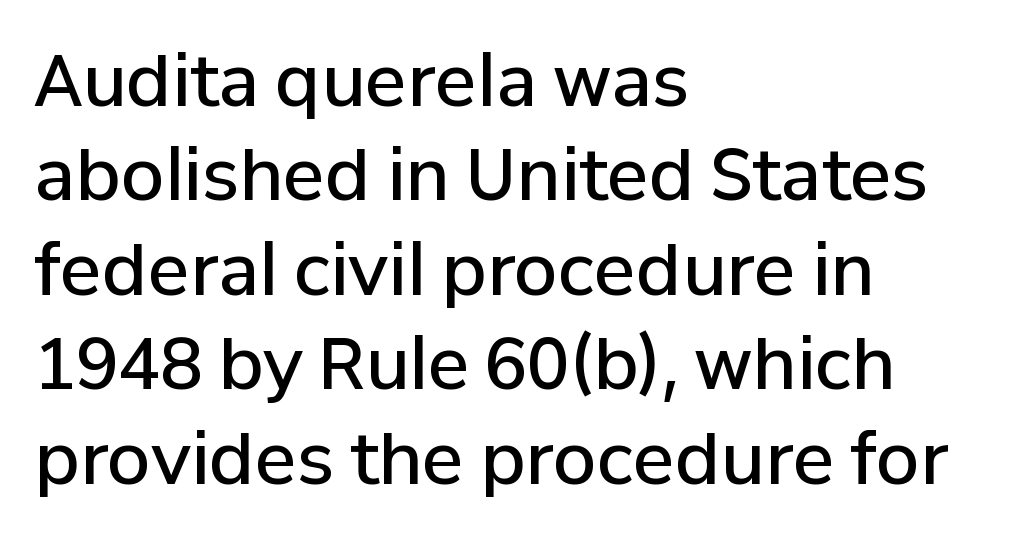
Proportional: the letters do not fall into vertical columns. Only glyphs here, with clear space below each row. The rendering keeps characters at their native spacing. Typographically, this falls in the sans-serif category.
